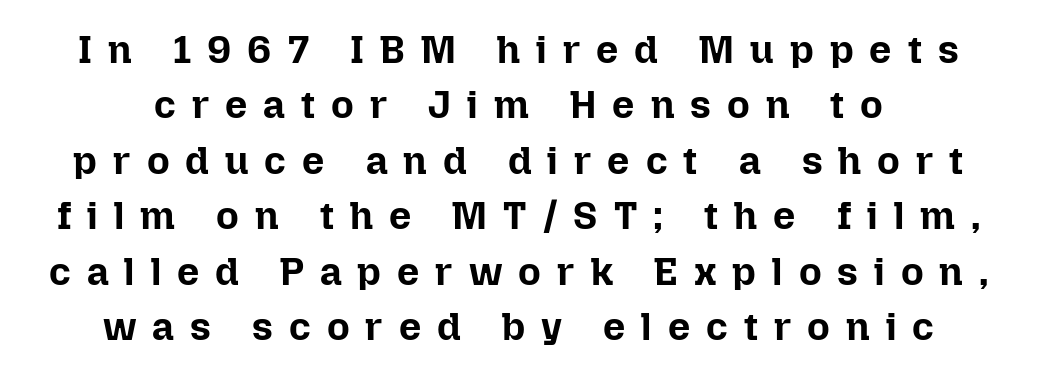
{"italic": "no", "bold": "yes", "weight": "bold", "width": "normal", "stroke_contrast": "low", "x_height": "medium", "monospaced": "no", "underline": "no", "line_spacing": "normal", "line_spacing_ratio": 1.42, "letter_spacing": "wide", "letter_spacing_em": 0.41, "glyph_px": 39}
